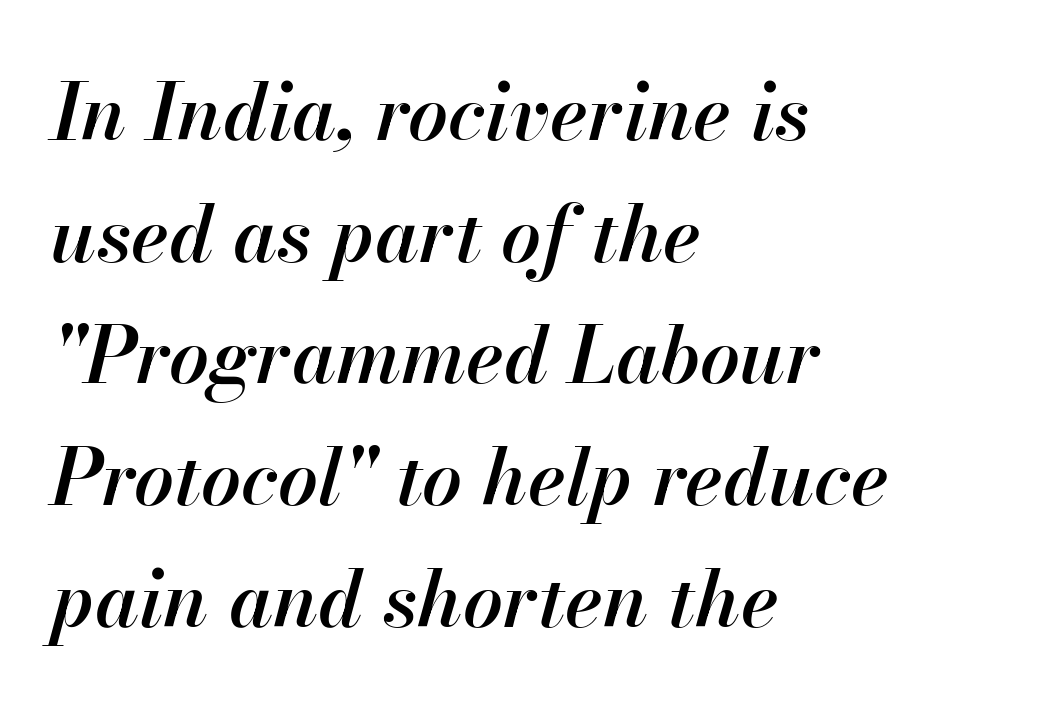
Q: Is the text bold? A: Semi-bold.
Q: Is the text italic (slanted)? A: Yes, it leans right by about 13 degrees.
Q: Is the text underlined? A: No.
Q: How is the paragraph aligned? A: Left-aligned.
Q: Is the spacing between letters normal or unusually wide? A: Normal.
Q: Is the spacing between lines tight, normal or loose? A: Normal.
Q: Width (condensed, normal, or wide)? A: Normal.
Q: Stroke contrast? A: High.
Q: x-height? A: Small.
Q: Monospaced? A: No.
